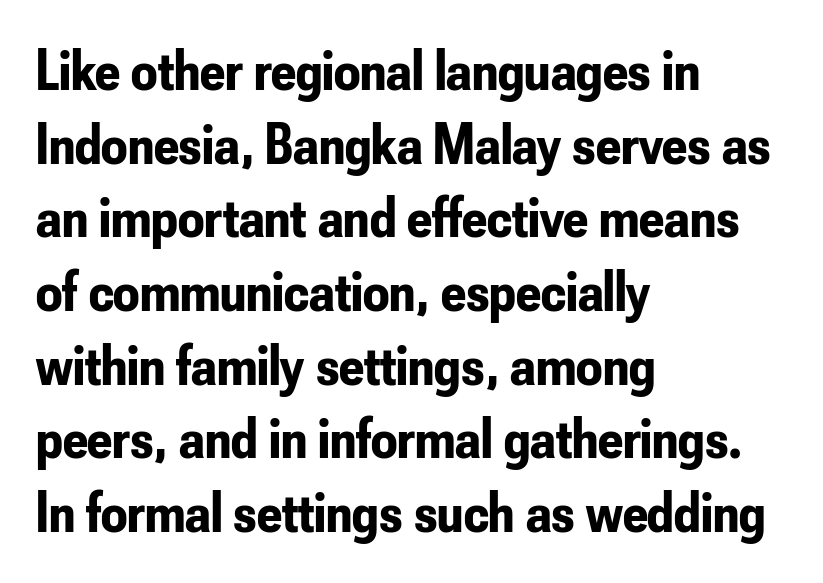
This rendering leaves character spacing at its baseline value. Is the type bold? Yes — the strokes are clearly thick and heavy. Italic? Not at all — the glyphs are vertical. The designer left line spacing at the default.
